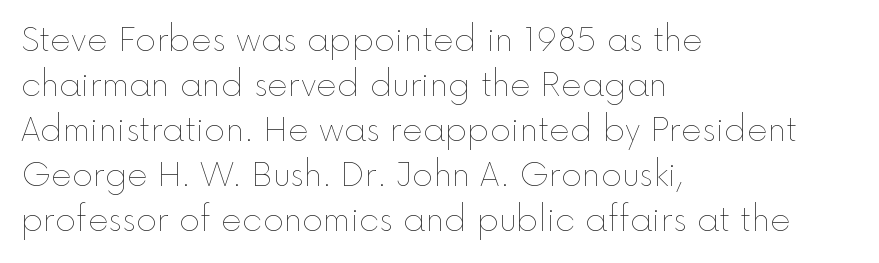
The image shows 32 px thin type, upright; set left-aligned, normal line spacing (1.41x), normal letter spacing, not underlined; a medium x-height.
